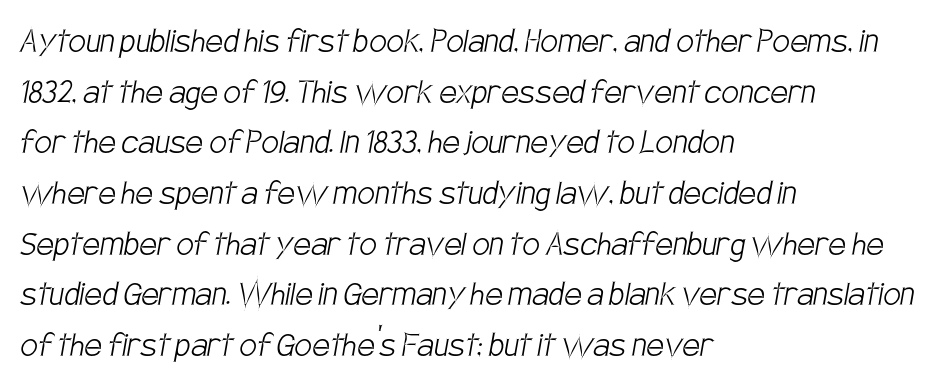
The image shows 39 px light, condensed sans-serif type; set left-aligned, normal line spacing (1.3x), normal letter spacing, not underlined; low stroke contrast and a large x-height.
